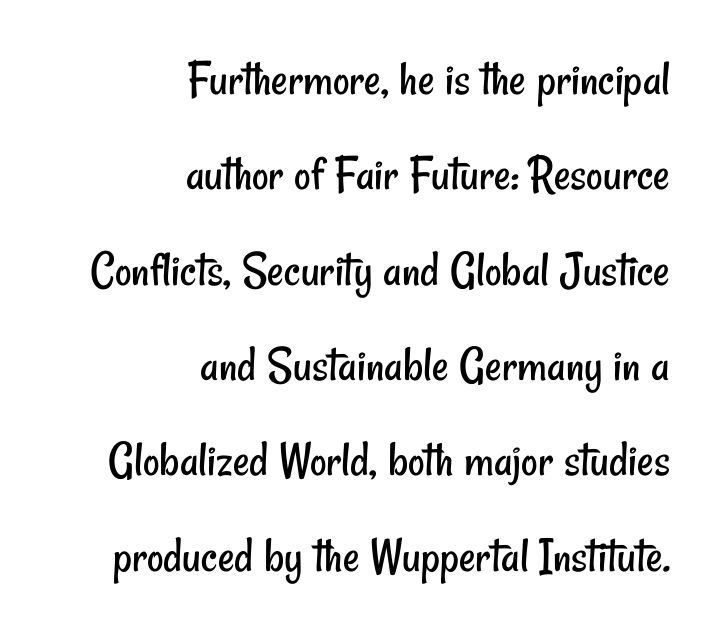
{"serif": "no", "bold": "no", "weight": "regular", "width": "condensed", "stroke_contrast": "low", "x_height": "small", "monospaced": "no", "underline": "no", "align": "right", "line_spacing_ratio": 1.87, "letter_spacing": "normal", "letter_spacing_em": 0.0, "glyph_px": 51}
